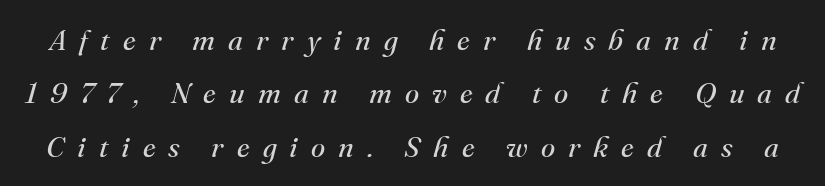
{"serif": "yes", "italic": "yes", "lean": "right", "slant_degrees": 16, "bold": "no", "weight": "regular", "width": "normal", "stroke_contrast": "medium", "x_height": "small", "monospaced": "no", "underline": "no", "line_spacing_ratio": 1.84, "letter_spacing": "wide", "letter_spacing_em": 0.45, "glyph_px": 29}
